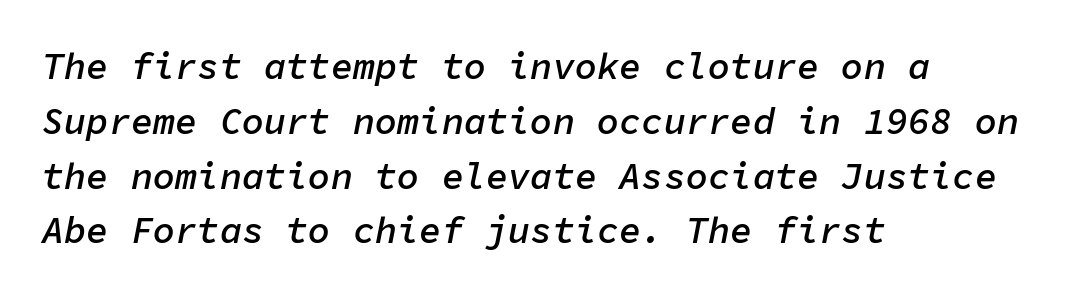
The image shows 37 px semibold type, italic (leaning right), monospaced; set left-aligned, normal line spacing (1.48x), normal letter spacing, not underlined; low stroke contrast and a medium x-height.
